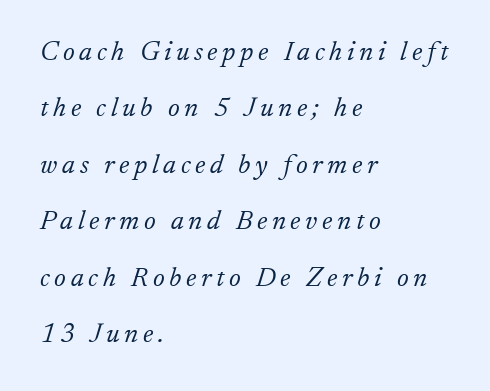
Italic: yes, the glyphs are oblique. In terms of leading, this rendering errs on the spacious side. The words here are not underlined. A student would call this left alignment; a typographer would say flush left, rag right.
